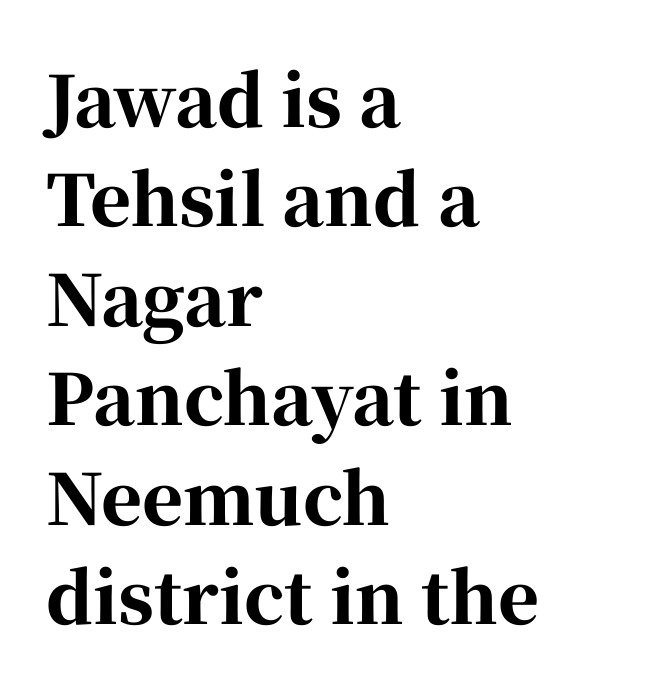
{"serif": "yes", "italic": "no", "bold": "yes", "weight": "bold", "width": "normal", "stroke_contrast": "high", "x_height": "medium", "monospaced": "no", "underline": "no", "align": "left", "line_spacing": "normal", "line_spacing_ratio": 1.42, "letter_spacing": "normal", "letter_spacing_em": 0.0, "glyph_px": 70}
